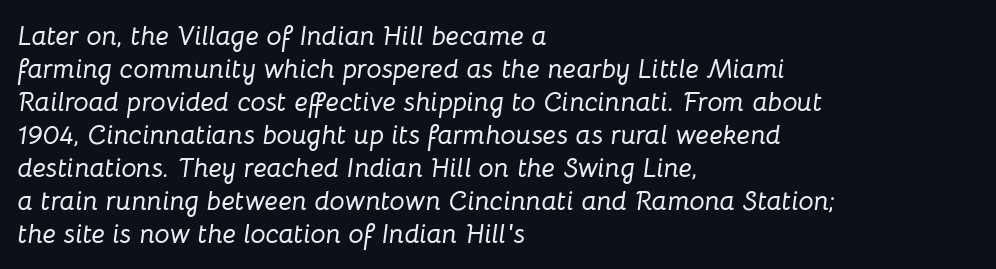
There's an unmistakable incline to the writing here. The horizontal fit of the characters is conventional and even. Every row of glyphs begins at an identical x-position on the left. The zone under the glyphs is completely vacant.
